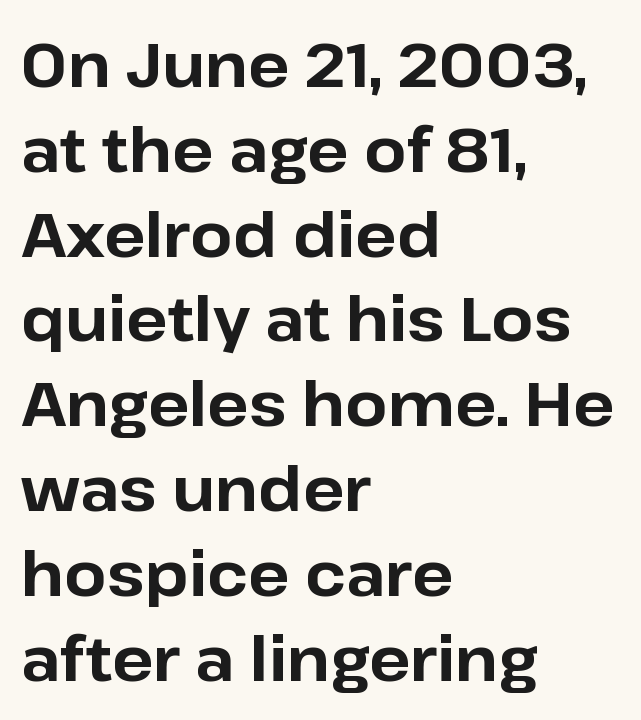
You could call the tracking neutral — neither tight nor loose. The letters advance in unequal steps, a hallmark of proportional type. Is there much room between lines? A standard amount, neither cramped nor airy. How heavy is the stroke? Heavy — this is a bold.
